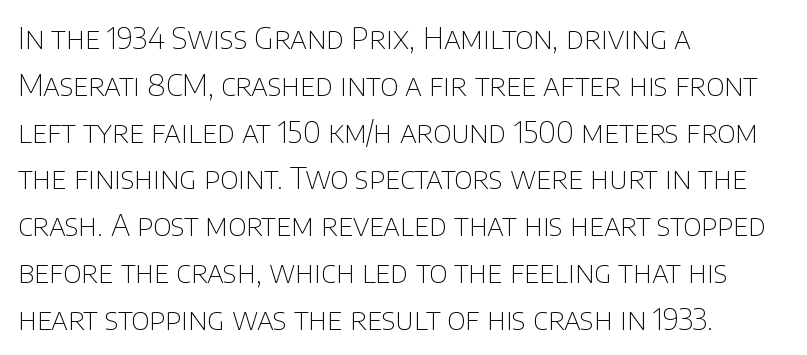
{"serif": "no", "italic": "no", "bold": "no", "weight": "thin", "width": "normal", "stroke_contrast": "low", "x_height": "large", "monospaced": "no", "underline": "no", "align": "left", "line_spacing": "normal", "line_spacing_ratio": 1.56, "letter_spacing": "normal", "letter_spacing_em": 0.0, "glyph_px": 30}
